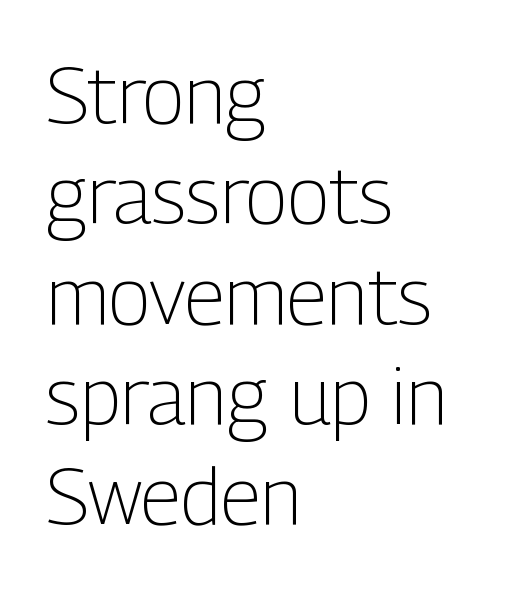
Q: Is the text bold? A: No.
Q: Is the text italic (slanted)? A: No, it is upright.
Q: Is the typeface a serif or a sans-serif typeface? A: Sans-serif.
Q: Is the text underlined? A: No.
Q: How is the paragraph aligned? A: Left-aligned.
Q: Is the spacing between letters normal or unusually wide? A: Normal.
Q: Is the spacing between lines tight, normal or loose? A: Normal.
Q: Width (condensed, normal, or wide)? A: Condensed.
Q: Stroke contrast? A: Low.
Q: x-height? A: Medium.
Q: Monospaced? A: No.
